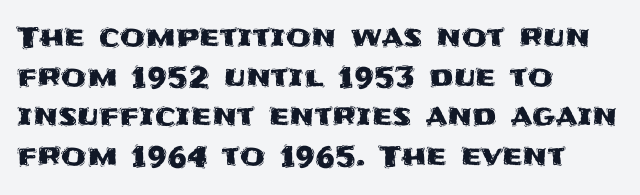
A typesetter would call this leading conventional body-copy spacing. The passage is arranged the way most books set body copy — flush left. Is there any slant? The stems are plumb. To sum up the face: it is a sans, with no serifs.
